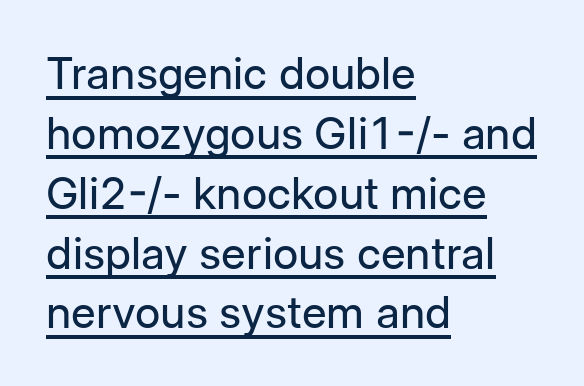
Q: Is the text bold? A: No.
Q: Is the text italic (slanted)? A: No, it is upright.
Q: Is the typeface a serif or a sans-serif typeface? A: Sans-serif.
Q: Is the text underlined? A: Yes.
Q: How is the paragraph aligned? A: Left-aligned.
Q: Is the spacing between letters normal or unusually wide? A: Normal.
Q: Is the spacing between lines tight, normal or loose? A: Normal.
Q: Width (condensed, normal, or wide)? A: Normal.
Q: Stroke contrast? A: Low.
Q: x-height? A: Medium.
Q: Monospaced? A: No.
